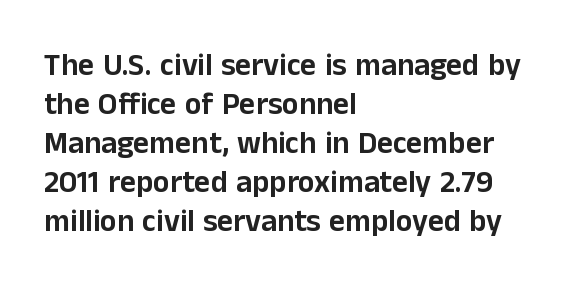
The image shows 31 px sans-serif type, upright; set left-aligned, normal line spacing (1.26x), normal letter spacing, not underlined; low stroke contrast and a medium x-height.
